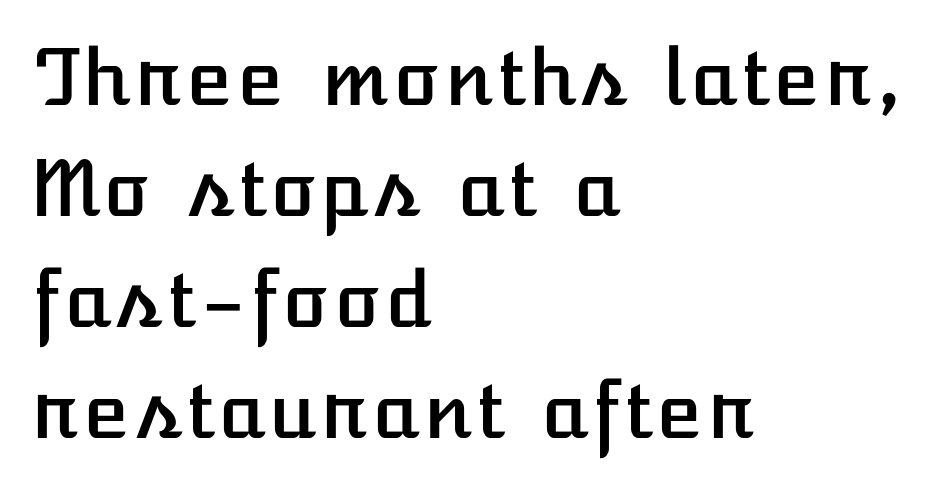
{"italic": "no", "width": "normal", "stroke_contrast": "low", "x_height": "medium", "underline": "no", "align": "left", "line_spacing": "normal", "line_spacing_ratio": 1.44, "letter_spacing": "normal", "letter_spacing_em": 0.0, "glyph_px": 77}
